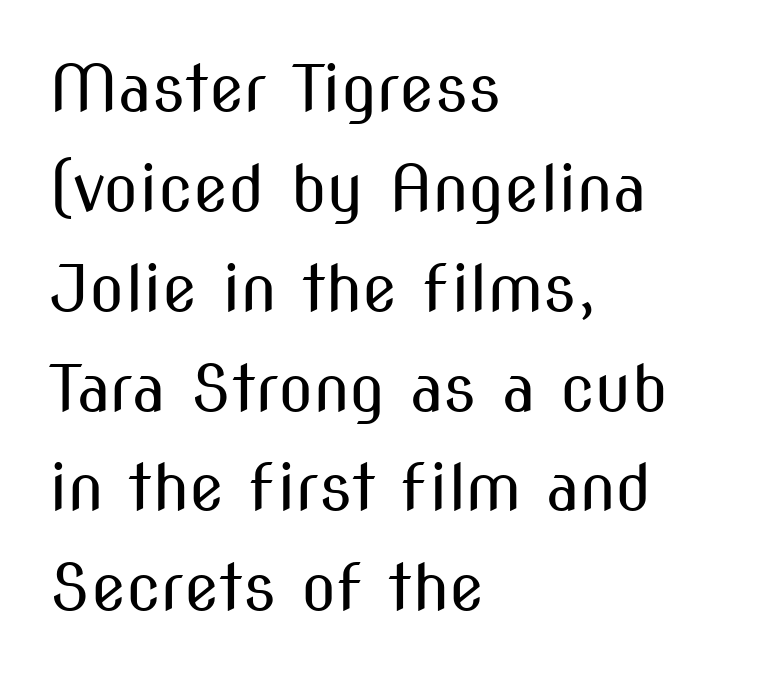
{"serif": "no", "italic": "no", "bold": "no", "weight": "regular", "width": "condensed", "stroke_contrast": "medium", "x_height": "medium", "monospaced": "no", "underline": "no", "align": "left", "line_spacing": "normal", "line_spacing_ratio": 1.56, "letter_spacing": "normal", "letter_spacing_em": 0.0, "glyph_px": 64}
